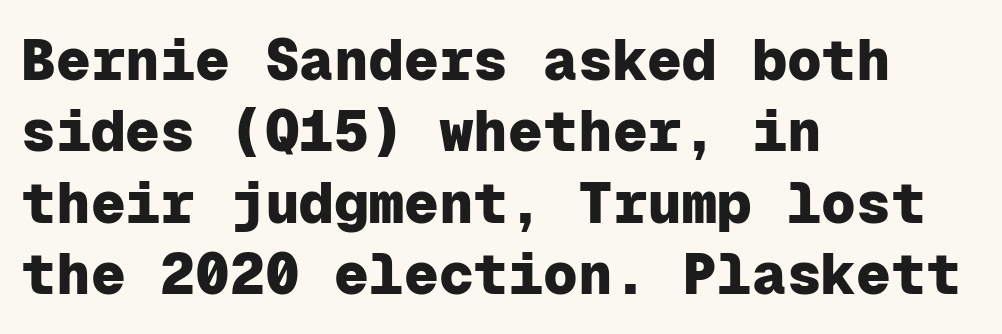
Q: Is the text bold? A: Yes.
Q: Is the text italic (slanted)? A: No, it is upright.
Q: Is the typeface a serif or a sans-serif typeface? A: Sans-serif.
Q: Is the text underlined? A: No.
Q: How is the paragraph aligned? A: Left-aligned.
Q: Is the spacing between letters normal or unusually wide? A: Normal.
Q: Width (condensed, normal, or wide)? A: Normal.
Q: Stroke contrast? A: Low.
Q: x-height? A: Medium.
Q: Monospaced? A: Yes.
